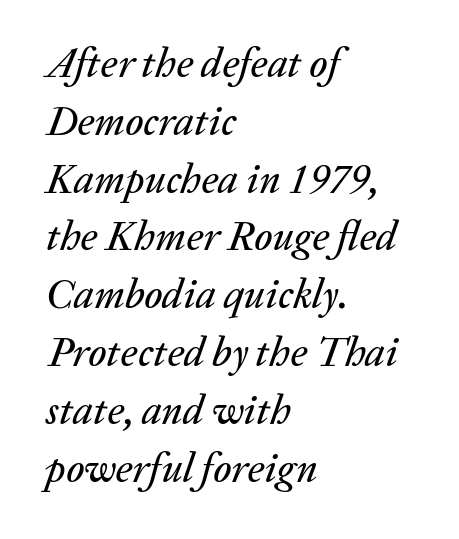
{"italic": "yes", "lean": "right", "slant_degrees": 20, "width": "normal", "stroke_contrast": "low", "x_height": "medium", "monospaced": "no", "underline": "no", "align": "left", "line_spacing": "normal", "line_spacing_ratio": 1.41, "letter_spacing": "normal", "letter_spacing_em": 0.0, "glyph_px": 41}
